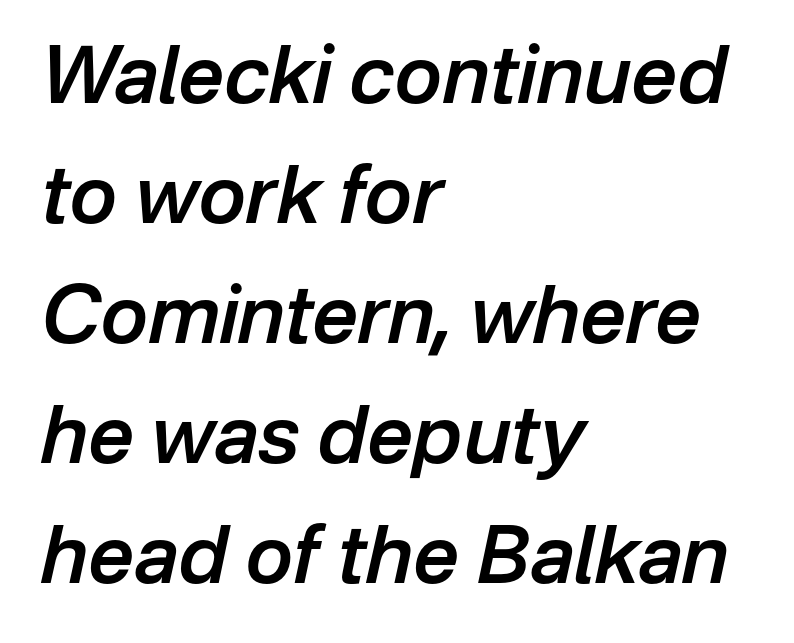
One-word summary of the alignment: left. Tracking here is standard; glyphs follow each other at the usual distance. Slightly chunky letters — semibold, I'd say, not full bold. Regarding leading, the lines here are spaced in the standard way.
